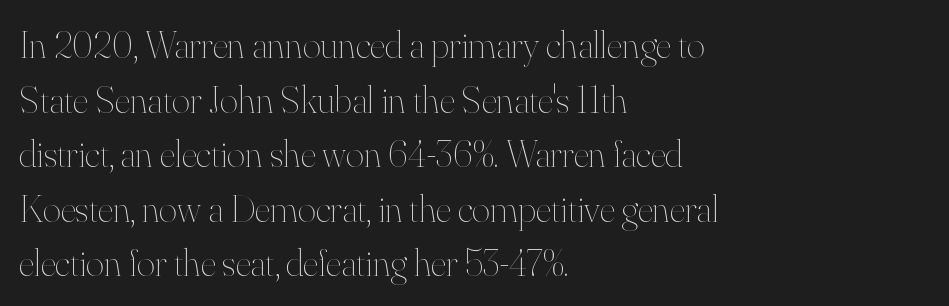
{"italic": "no", "bold": "no", "weight": "thin", "width": "normal", "stroke_contrast": "high", "x_height": "small", "monospaced": "no", "underline": "no", "align": "left", "line_spacing": "normal", "line_spacing_ratio": 1.4, "letter_spacing": "normal", "letter_spacing_em": 0.0, "glyph_px": 39}
